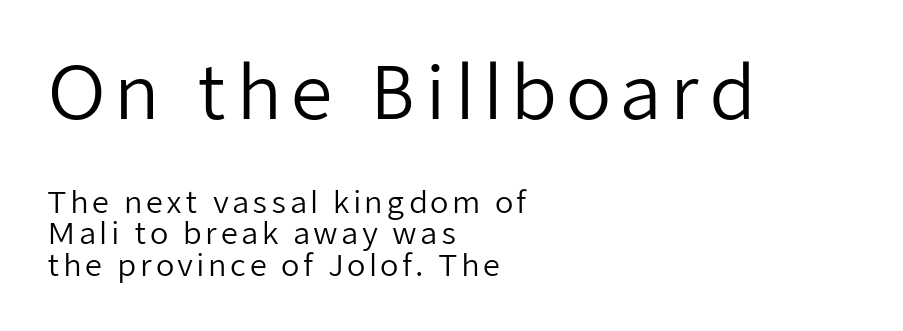
Q: Is the text bold? A: No.
Q: Is the text italic (slanted)? A: No, it is upright.
Q: Is the typeface a serif or a sans-serif typeface? A: Sans-serif.
Q: Is the text underlined? A: No.
Q: How is the paragraph aligned? A: Left-aligned.
Q: Is the spacing between lines tight, normal or loose? A: Tight.
Q: Which block of text is set in a larger size, the first (top) or the second (bottom)? A: The first (top) one.
Q: Width (condensed, normal, or wide)? A: Normal.
Q: Stroke contrast? A: Low.
Q: x-height? A: Medium.
Q: Monospaced? A: No.
